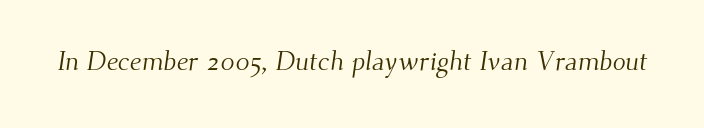
{"bold": "no", "underline": "no", "letter_spacing": "normal", "letter_spacing_em": 0.0, "glyph_px": 27}
